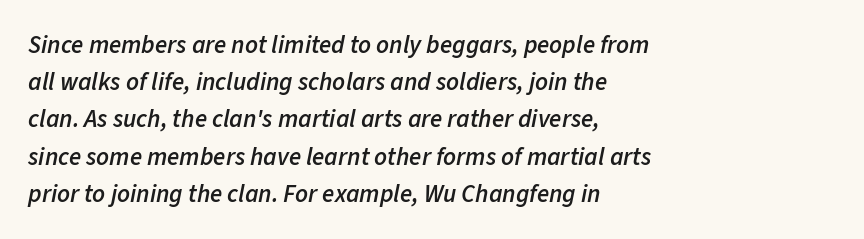
Q: Is the text bold? A: Semi-bold.
Q: Is the text italic (slanted)? A: Yes, it leans right by about 11 degrees.
Q: Is the text underlined? A: No.
Q: How is the paragraph aligned? A: Left-aligned.
Q: Is the spacing between letters normal or unusually wide? A: Normal.
Q: Is the spacing between lines tight, normal or loose? A: Normal.
